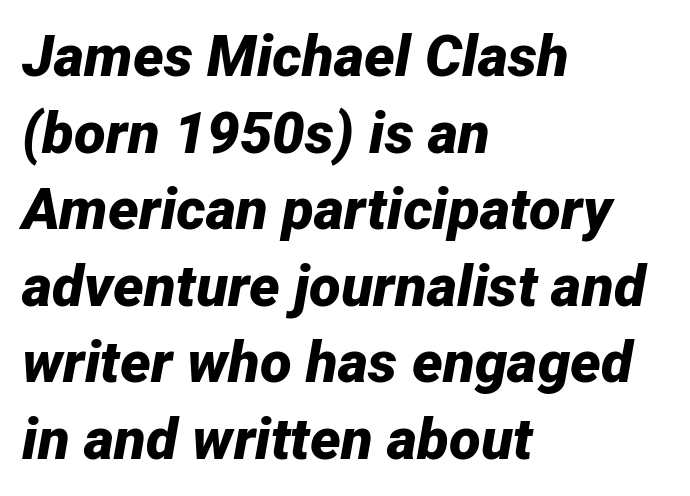
{"italic": "yes", "lean": "right", "slant_degrees": 12, "bold": "yes", "weight": "bold", "width": "normal", "stroke_contrast": "low", "x_height": "medium", "monospaced": "no", "underline": "no", "align": "left", "line_spacing": "normal", "line_spacing_ratio": 1.32, "letter_spacing": "normal", "letter_spacing_em": 0.0, "glyph_px": 58}
